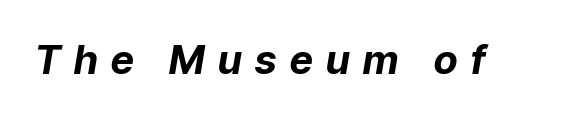
{"italic": "yes", "lean": "right", "slant_degrees": 9, "bold": "yes", "weight": "bold", "width": "normal", "stroke_contrast": "low", "x_height": "medium", "monospaced": "no", "underline": "no", "letter_spacing": "wide", "letter_spacing_em": 0.34, "glyph_px": 40}
